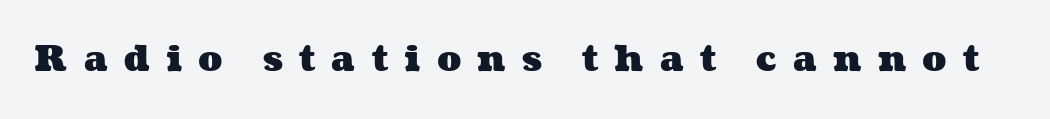
Q: Is the text bold? A: Yes.
Q: Is the text underlined? A: No.
Q: Is the spacing between letters normal or unusually wide? A: Unusually wide.
Q: Width (condensed, normal, or wide)? A: Wide.
Q: Stroke contrast? A: Medium.
Q: x-height? A: Medium.
Q: Monospaced? A: No.
